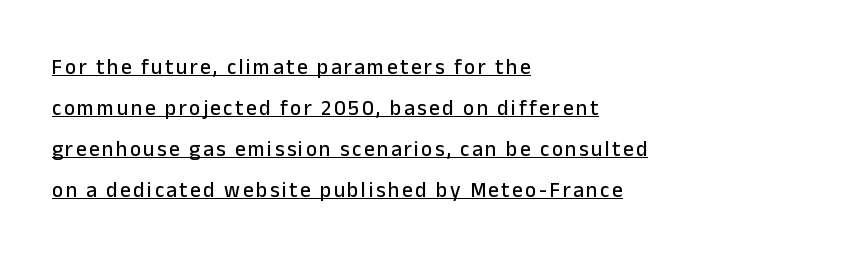
{"italic": "no", "underline": "yes", "align": "left", "line_spacing": "loose", "line_spacing_ratio": 1.95, "glyph_px": 21}
